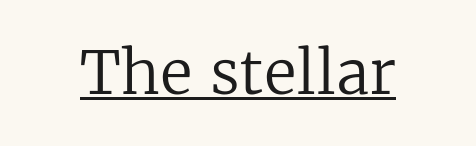
Q: Is the text bold? A: No.
Q: Is the text italic (slanted)? A: No, it is upright.
Q: Is the typeface a serif or a sans-serif typeface? A: Serif.
Q: Is the text underlined? A: Yes.
Q: Is the spacing between letters normal or unusually wide? A: Normal.
Q: Width (condensed, normal, or wide)? A: Normal.
Q: Stroke contrast? A: Low.
Q: x-height? A: Medium.
Q: Monospaced? A: No.
